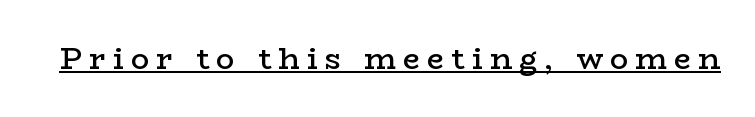
{"serif": "yes", "italic": "no", "bold": "semi", "weight": "semibold", "width": "wide", "stroke_contrast": "low", "x_height": "medium", "monospaced": "no", "underline": "yes", "letter_spacing": "wide", "letter_spacing_em": 0.24, "glyph_px": 30}
